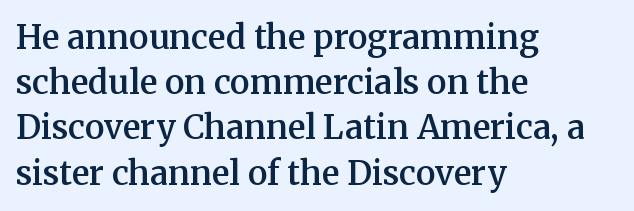
The image shows 33 px semibold serif type, upright; set left-aligned, normal line spacing (1.37x), normal letter spacing, not underlined; medium stroke contrast and a medium x-height.
